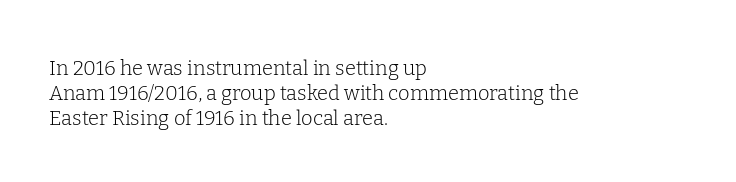
{"italic": "no", "bold": "no", "underline": "no", "align": "left", "line_spacing_ratio": 1.24, "letter_spacing": "normal", "letter_spacing_em": 0.0, "glyph_px": 20}
